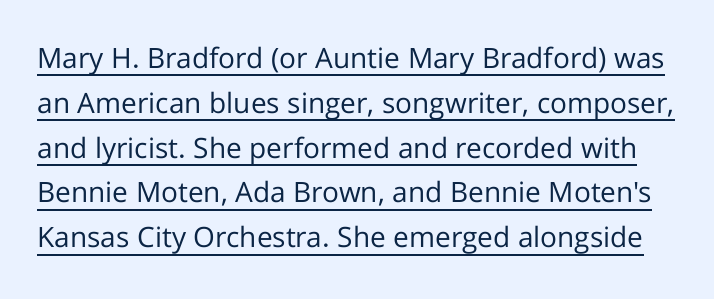
The image shows 28 px regular-weight sans-serif type, upright; set normal line spacing (1.6x), normal letter spacing, underlined; low stroke contrast and a medium x-height.
